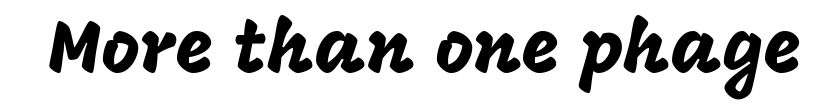
The type is set solid horizontally, with unmodified tracking. Classification — sans serif. Spacing verdict: proportional, widths tailored to each character. Bare-footed words on every line.
